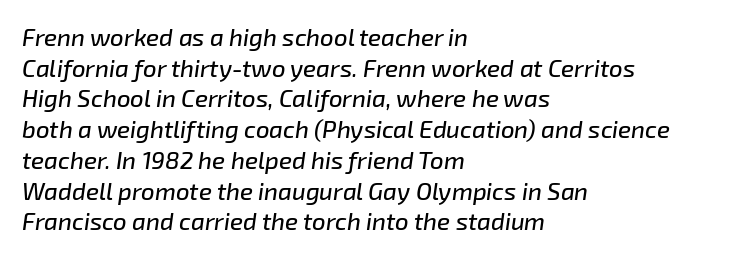
The image shows 24 px text type, italic (leaning right); set left-aligned, normal line spacing (1.28x), normal letter spacing, not underlined.
